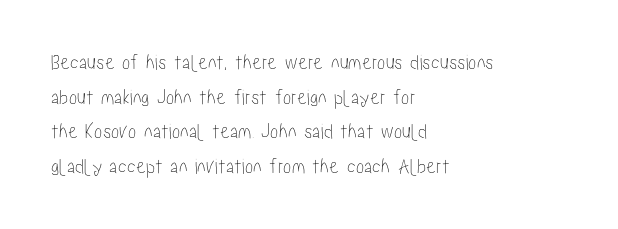
Q: Is the text italic (slanted)? A: No, it is upright.
Q: Is the text underlined? A: No.
Q: How is the paragraph aligned? A: Left-aligned.
Q: Is the spacing between letters normal or unusually wide? A: Normal.
Q: Is the spacing between lines tight, normal or loose? A: Normal.
